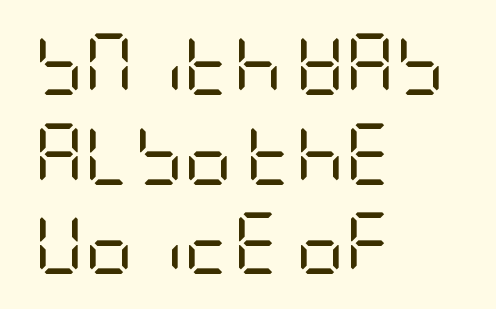
The image shows 61 px regular-weight, condensed sans-serif type, upright; set left-aligned, normal line spacing (1.47x), normal letter spacing, not underlined; low stroke contrast and a large x-height.
